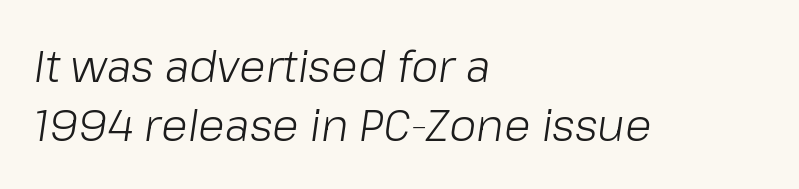
The image shows 44 px light type, italic (leaning right); set left-aligned, normal line spacing (1.35x), normal letter spacing, not underlined; low stroke contrast and a medium x-height.
